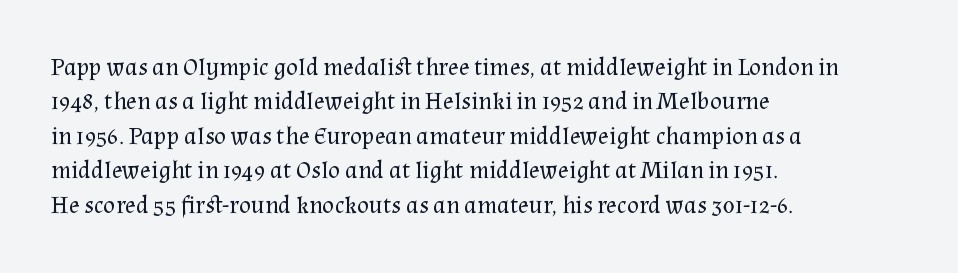
Spacing between characters is what you'd get straight out of the box. The passage shown is not underscored anywhere. The lines in this sample share a left origin and differ only in where they stop. The lines sit at an ordinary, default distance from one another. Is the type heavy? It reads as light-to-regular instead.
